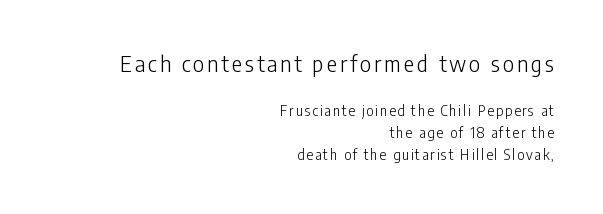
Vertical stems look standard width or narrower in stroke. Typeset ragged left — the right edge is the straight one. Vertical strokes here are truly vertical. Only glyphs here, with clear space below each row.
